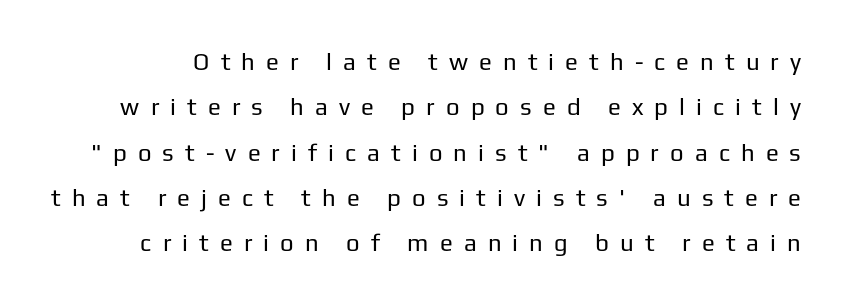
The words here are not underlined. Summary of weight: not heavy and not bold. Quick note: not italic, upright. What stands out about the letter spacing? Its width — letters are far apart.
